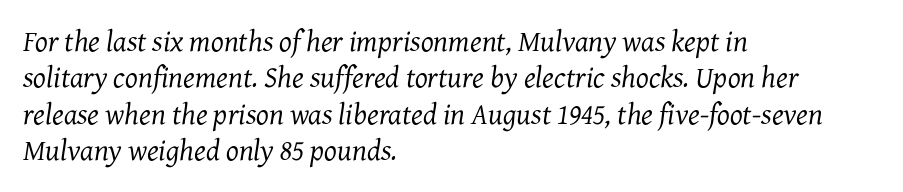
Varying glyph widths throughout — classic text-font behaviour. Is the block centered? No — it sits flush against the left margin. Weight class: somewhere from thin through regular. A typesetter would label this face a serif. Is the type slanted? Yes — the strokes lean at a clear angle. The passage shown is not underscored anywhere.
